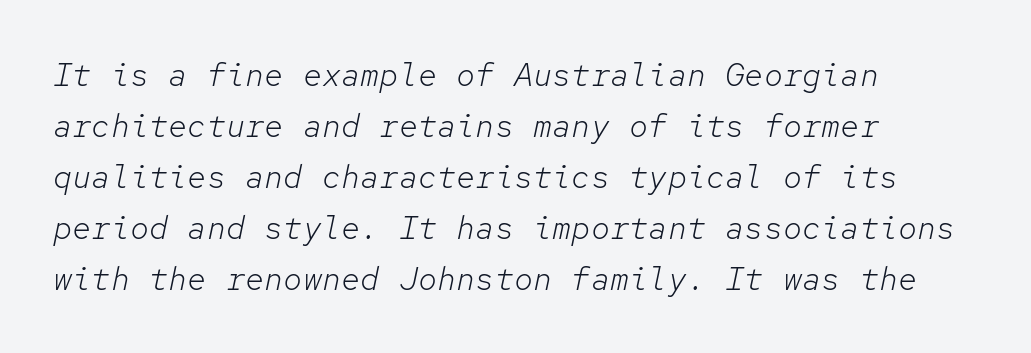
The image shows 32 px light type, italic (leaning right), monospaced; set left-aligned, normal line spacing (1.59x), normal letter spacing, not underlined; low stroke contrast and a medium x-height.
